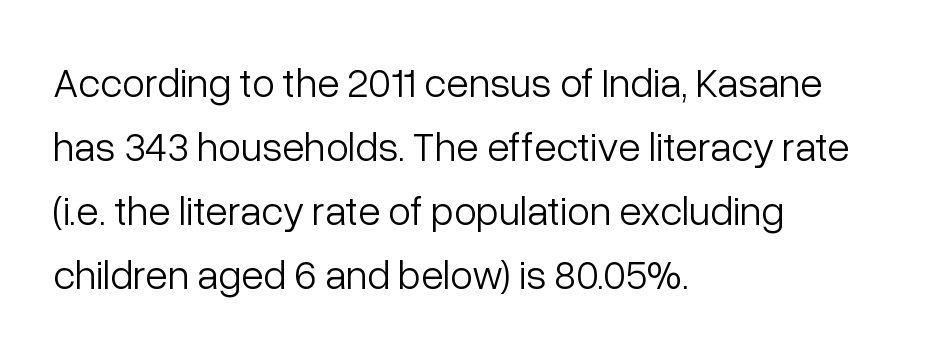
{"serif": "no", "italic": "no", "bold": "no", "weight": "light", "width": "normal", "stroke_contrast": "low", "x_height": "medium", "monospaced": "no", "underline": "no", "align": "left", "line_spacing": "normal", "line_spacing_ratio": 1.56, "letter_spacing": "normal", "letter_spacing_em": 0.0, "glyph_px": 41}
